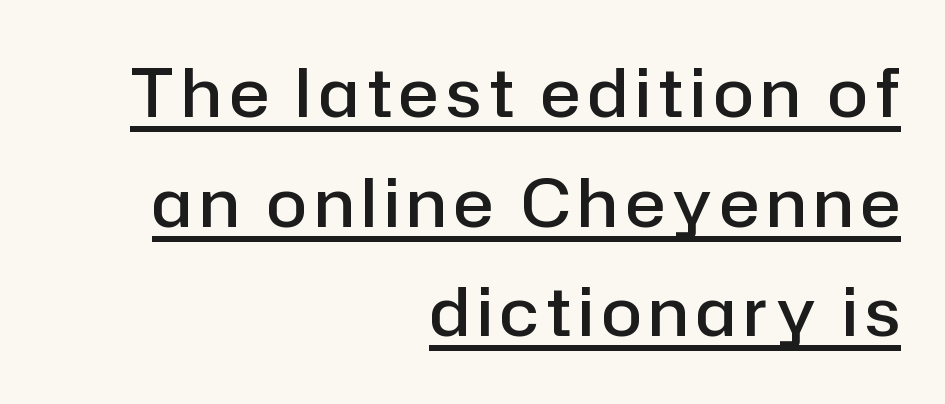
{"serif": "no", "italic": "no", "bold": "semi", "weight": "semibold", "width": "normal", "stroke_contrast": "low", "x_height": "medium", "monospaced": "no", "underline": "yes", "align": "right", "line_spacing": "normal", "line_spacing_ratio": 1.66, "glyph_px": 66}
